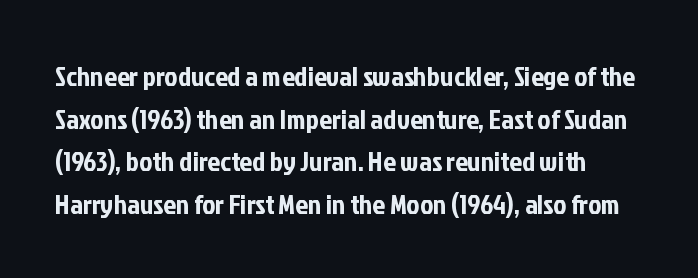
{"serif": "no", "italic": "no", "width": "condensed", "stroke_contrast": "low", "x_height": "medium", "monospaced": "no", "underline": "no", "line_spacing": "normal", "line_spacing_ratio": 1.52, "letter_spacing": "normal", "letter_spacing_em": 0.0, "glyph_px": 28}
